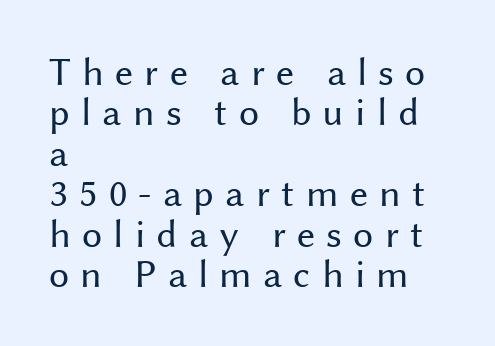
Each letter keeps its own natural width here, so spacing adapts to shape. Posture: upright roman. Every row of glyphs begins at an identical x-position on the left. The passage shown stacks its lines with hardly any gap. The font is comparable to plain body text, perhaps lighter. Is this a sans? Yes — the strokes have no serifs.
